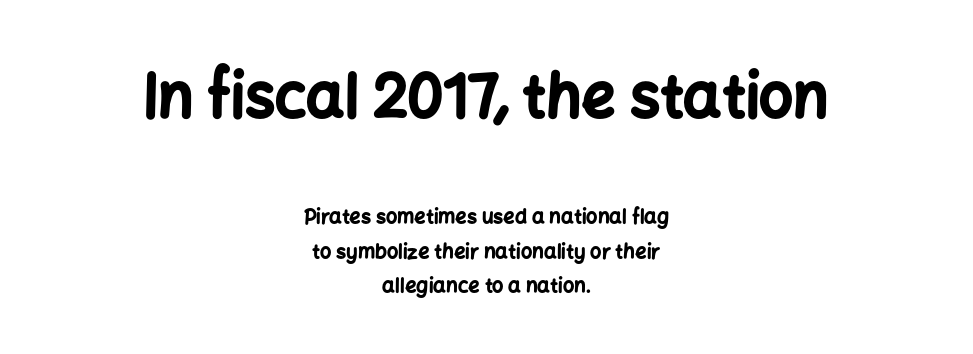
{"serif": "no", "italic": "no", "bold": "yes", "weight": "bold", "width": "normal", "stroke_contrast": "low", "x_height": "medium", "monospaced": "no", "underline": "no", "align": "center", "line_spacing_ratio": 1.72, "letter_spacing": "normal", "letter_spacing_em": 0.0, "larger_block": "first", "size_ratio": 3.0, "glyph_px": 60}
